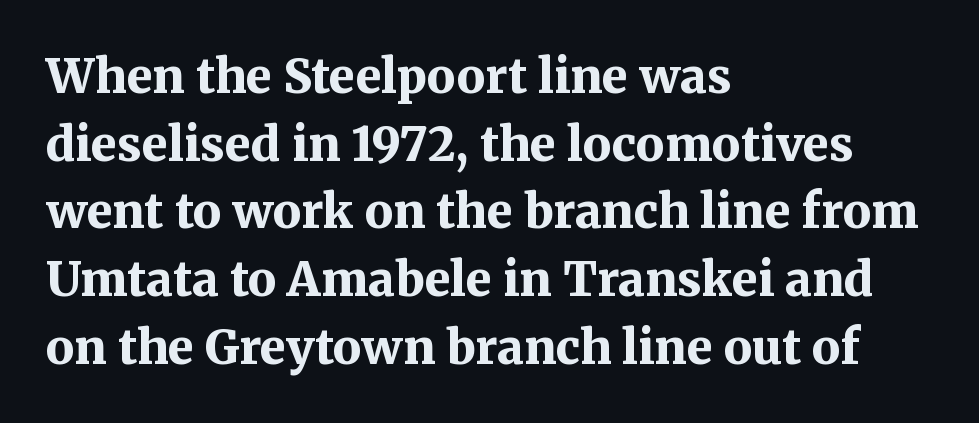
The image shows 47 px bold serif type, upright; set left-aligned, normal line spacing (1.44x), normal letter spacing, not underlined; medium stroke contrast and a medium x-height.
